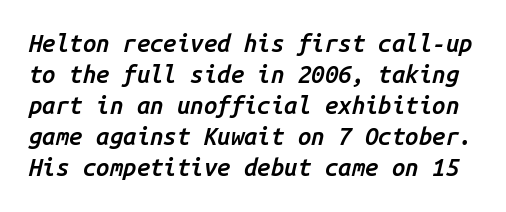
Q: Is the text bold? A: Semi-bold.
Q: Is the text italic (slanted)? A: Yes, it leans right by about 14 degrees.
Q: Is the text underlined? A: No.
Q: Is the spacing between letters normal or unusually wide? A: Normal.
Q: Is the spacing between lines tight, normal or loose? A: Normal.
